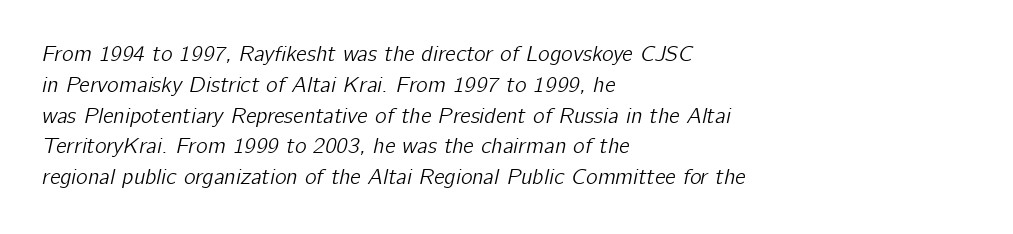
{"italic": "yes", "lean": "right", "slant_degrees": 12, "underline": "no", "align": "left", "line_spacing": "normal", "line_spacing_ratio": 1.4, "letter_spacing": "normal", "letter_spacing_em": 0.0, "glyph_px": 22}
